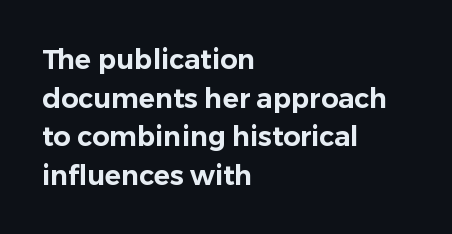
The image shows 27 px text type, upright; set left-aligned, normal line spacing (1.43x), normal letter spacing, not underlined.
